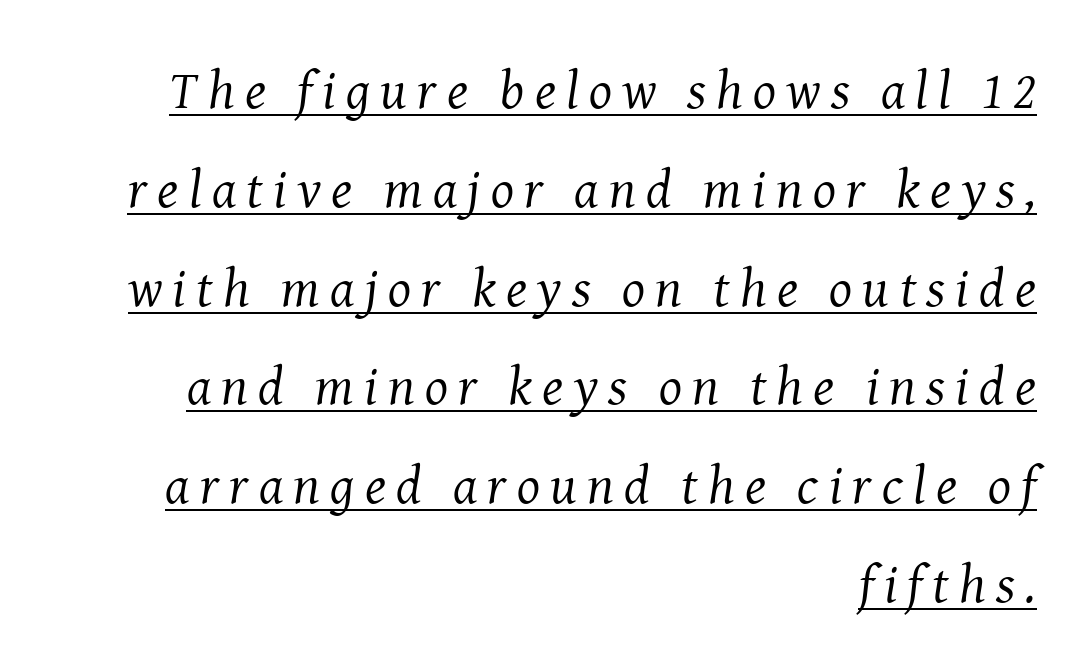
The image shows 54 px regular-weight serif type, italic (leaning right); set right-aligned, line spacing 1.83x, underlined; medium stroke contrast and a medium x-height.
